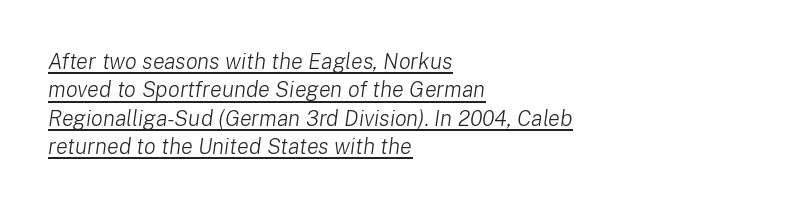
Q: Is the text bold? A: No.
Q: Is the text italic (slanted)? A: Yes, it leans right by about 8 degrees.
Q: Is the text underlined? A: Yes.
Q: How is the paragraph aligned? A: Left-aligned.
Q: Is the spacing between letters normal or unusually wide? A: Normal.
Q: Is the spacing between lines tight, normal or loose? A: Normal.
